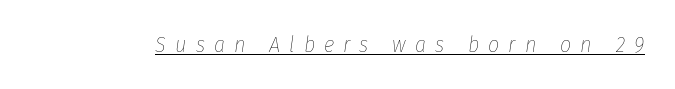
Q: Is the text bold? A: No.
Q: Is the text italic (slanted)? A: Yes, it leans right by about 8 degrees.
Q: Is the text underlined? A: Yes.
Q: Is the spacing between letters normal or unusually wide? A: Unusually wide.
